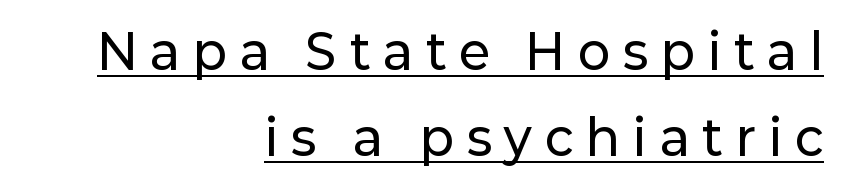
The image shows 48 px sans-serif type, upright; set right-aligned, line spacing 1.79x, unusually wide letter spacing (+0.28 em), underlined; low stroke contrast and a medium x-height.
